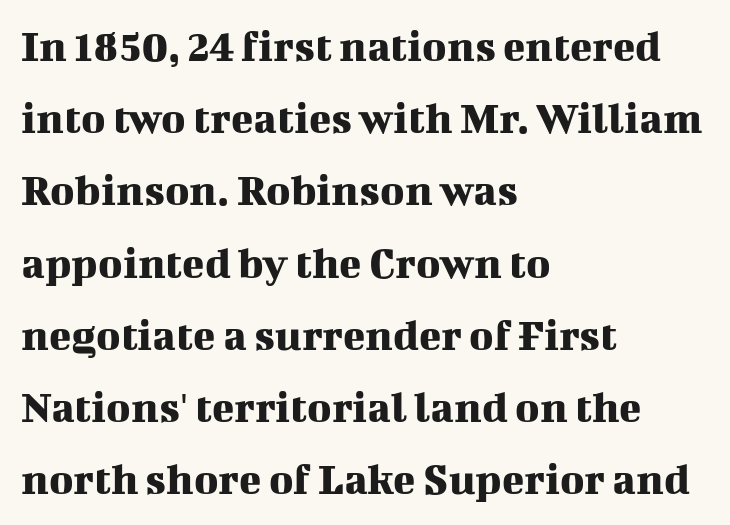
This sample uses a serif face. Notice how the passage keeps a crisp vertical edge on the left only. Is there any slant? The stems are plumb. The strip under each line holds only bare page.
